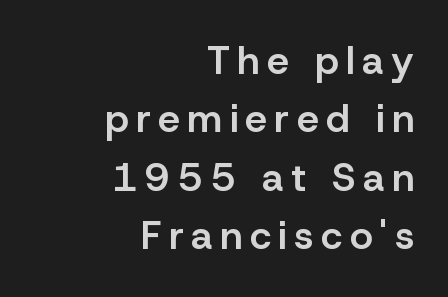
You can tell it's not italic because the verticals are truly vertical. Moderately thickened strokes mark this as semibold type. Serifs: no, the terminals of the letterforms are clean. If you measured baseline to baseline, you'd find a middling distance.
